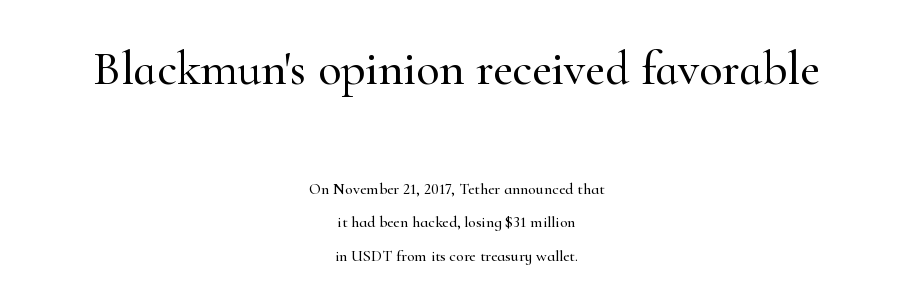
Honestly, there is no underline to notice here at all. Reading top to bottom, the characters get smaller at the block break. Each new line begins a long way beneath the previous one. The font family rendered here belongs to the serif group. The font's upright variant was chosen for this text.
